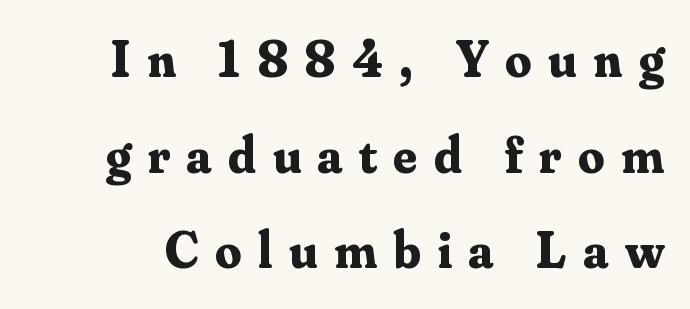
{"serif": "yes", "italic": "no", "bold": "yes", "weight": "bold", "width": "normal", "stroke_contrast": "medium", "x_height": "small", "monospaced": "no", "underline": "no", "line_spacing_ratio": 1.84, "letter_spacing": "wide", "letter_spacing_em": 0.32, "glyph_px": 52}
